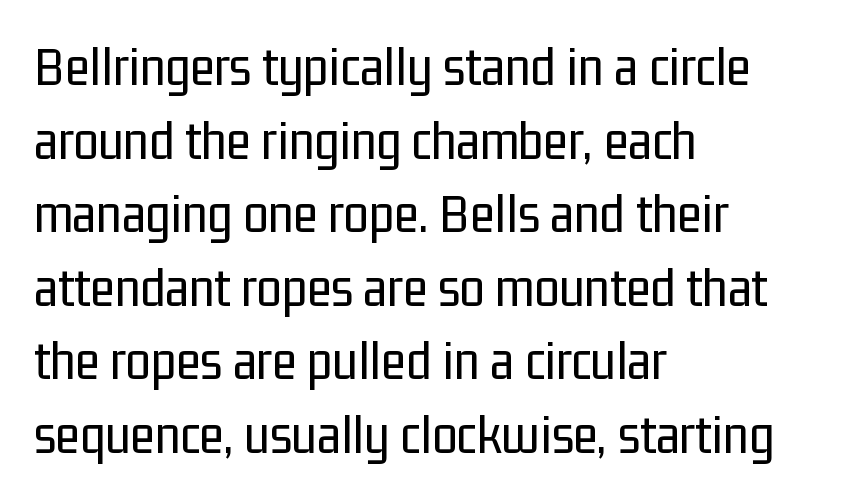
{"serif": "no", "italic": "no", "bold": "no", "weight": "regular", "width": "condensed", "stroke_contrast": "low", "x_height": "medium", "monospaced": "no", "underline": "no", "align": "left", "line_spacing": "normal", "line_spacing_ratio": 1.29, "letter_spacing": "normal", "letter_spacing_em": 0.0, "glyph_px": 57}
